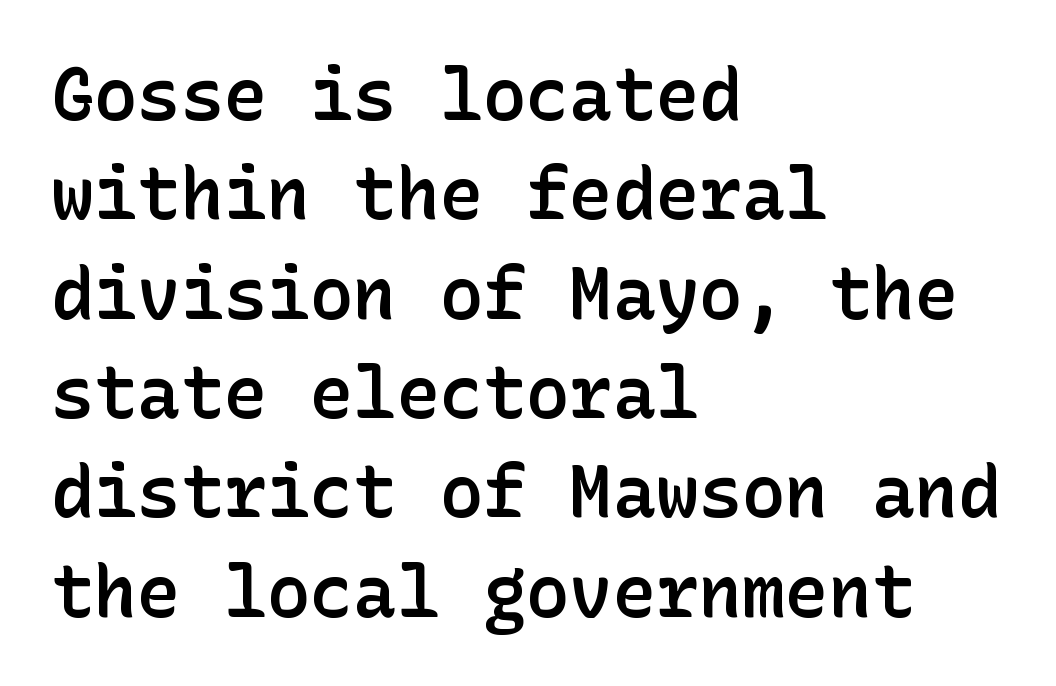
{"serif": "no", "italic": "no", "bold": "semi", "weight": "semibold", "width": "normal", "stroke_contrast": "low", "x_height": "medium", "underline": "no", "align": "left", "line_spacing": "normal", "line_spacing_ratio": 1.38, "letter_spacing": "normal", "letter_spacing_em": 0.0, "glyph_px": 72}
